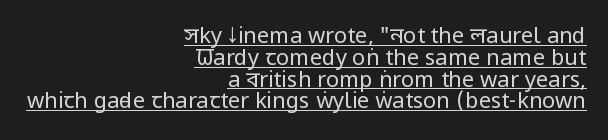
{"italic": "no", "bold": "no", "underline": "yes", "align": "right", "line_spacing": "tight", "line_spacing_ratio": 0.99, "letter_spacing": "normal", "letter_spacing_em": 0.0, "glyph_px": 22}
